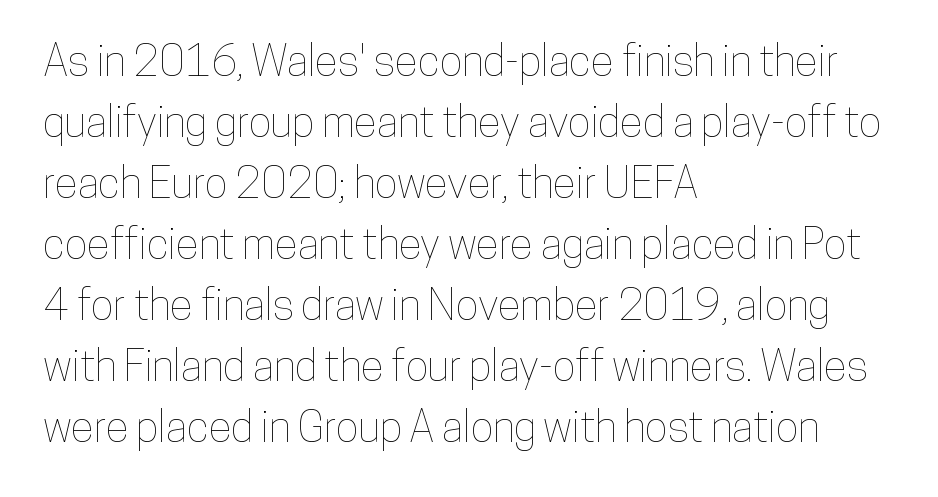
Inter-character spacing is left at the font's built-in metrics. The specimen reads as upright at a glance. Lines of text with bare space underneath. Compared with a centered layout, this one pins lines to the left instead.
